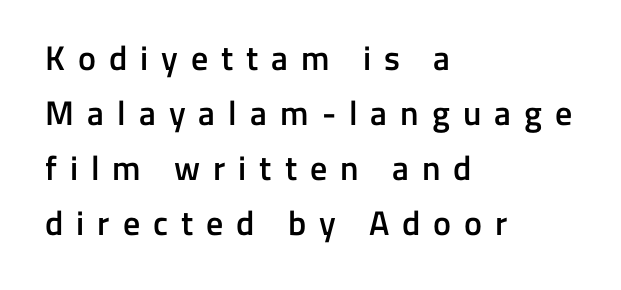
Compared with a centered layout, this one pins lines to the left instead. Line spacing here is normal. Is this a fixed-width face? No — the glyphs have proportional, varying widths. Look at the stroke-to-counter ratio: somewhat heavy, a semibold. You can tell from the bare stems that sans-serif type was used.
